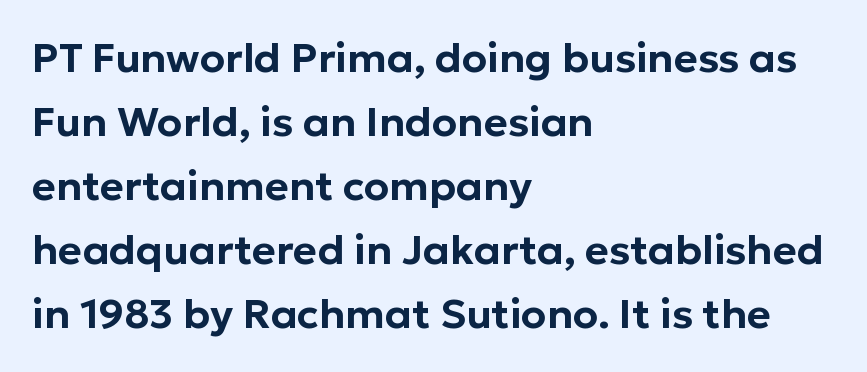
Horizontal alignment here is leftward, the default for most running prose. Letterform terminals end flat and unadorned throughout the passage. Students, observe: this is what conventionally led text looks like. Spacing verdict: proportional, widths tailored to each character. Short note: letters normally spaced. Type without underlining.
